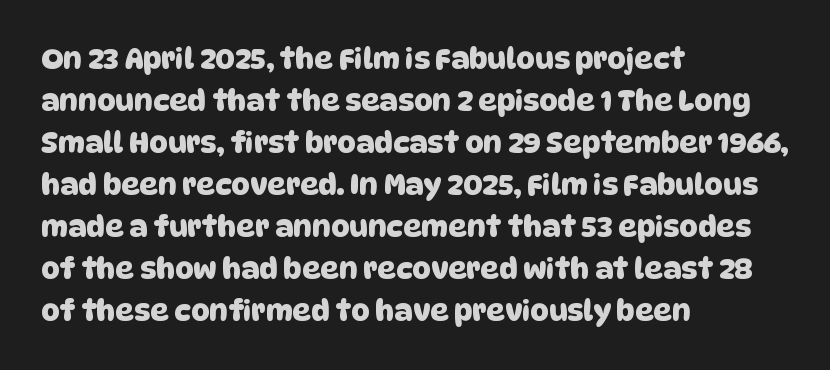
Q: Is the typeface a serif or a sans-serif typeface? A: Sans-serif.
Q: Is the text underlined? A: No.
Q: How is the paragraph aligned? A: Left-aligned.
Q: Is the spacing between letters normal or unusually wide? A: Normal.
Q: Is the spacing between lines tight, normal or loose? A: Normal.
Q: Width (condensed, normal, or wide)? A: Normal.
Q: Stroke contrast? A: Low.
Q: x-height? A: Large.
Q: Monospaced? A: No.
